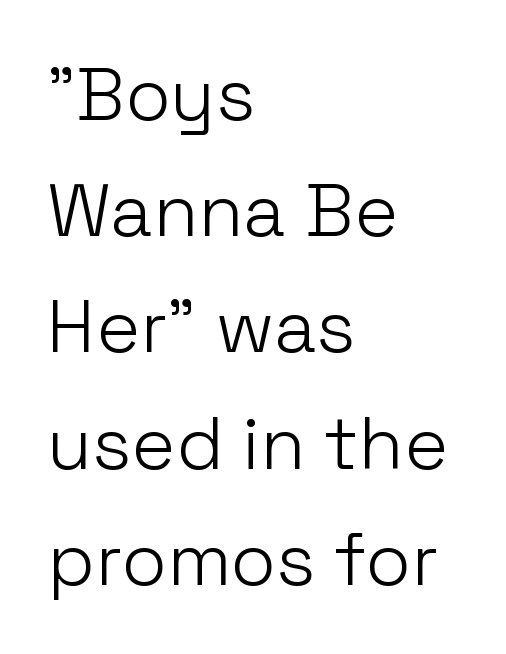
Quick note: interline space is typical. Students, note that the glyphs here touch the page at normal intervals. The lettering stays uniformly vertical, giving the passage a roman look. The rag falls on the right side of this text block. Any mark beneath the type? The region is blank. The rendering uses natural spacing where letterforms have individual widths.
